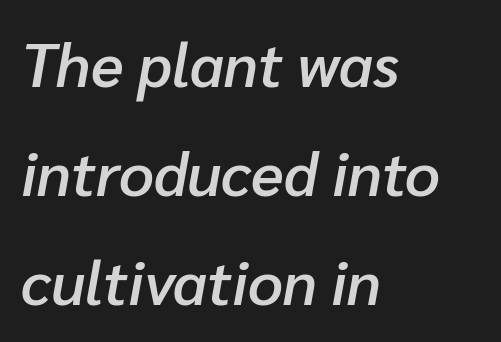
This is oblique type, the kind used for emphasis or titles. Each letter keeps its own natural width here, so spacing adapts to shape. Notice the strokes are somewhat thickened but not fully heavy: this is a semibold. Does the copy run flush right? No — it runs flush left. Does extra space separate the letters? No, they use regular spacing.
